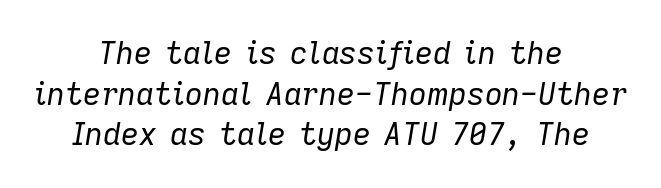
The image shows 31 px regular-weight type, italic (leaning right); set centered, normal line spacing (1.31x), normal letter spacing, not underlined; low stroke contrast and a medium x-height.
